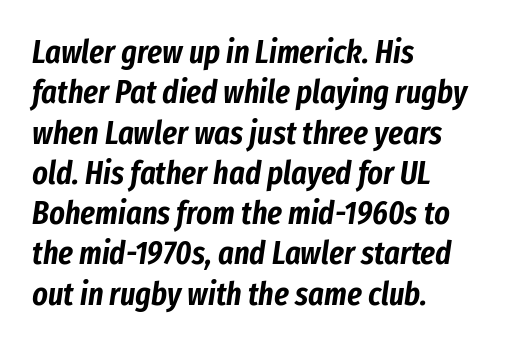
Q: Is the text italic (slanted)? A: Yes, it leans right by about 8 degrees.
Q: Is the text underlined? A: No.
Q: How is the paragraph aligned? A: Left-aligned.
Q: Is the spacing between letters normal or unusually wide? A: Normal.
Q: Width (condensed, normal, or wide)? A: Condensed.
Q: Stroke contrast? A: Low.
Q: x-height? A: Medium.
Q: Monospaced? A: No.
